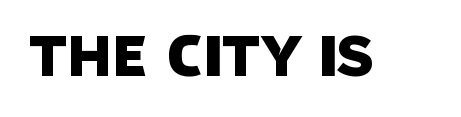
The image shows 58 px sans-serif type; set normal letter spacing, not underlined; low stroke contrast and a large x-height.
